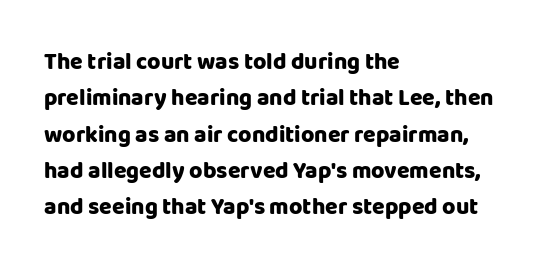
Q: Is the text bold? A: Yes.
Q: Is the text italic (slanted)? A: No, it is upright.
Q: Is the text underlined? A: No.
Q: How is the paragraph aligned? A: Left-aligned.
Q: Is the spacing between letters normal or unusually wide? A: Normal.
Q: Is the spacing between lines tight, normal or loose? A: Normal.
